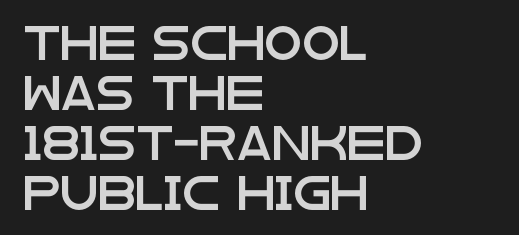
{"serif": "no", "italic": "no", "width": "wide", "stroke_contrast": "low", "x_height": "large", "monospaced": "no", "underline": "no", "align": "left", "line_spacing": "normal", "line_spacing_ratio": 1.47, "letter_spacing": "normal", "letter_spacing_em": 0.0, "glyph_px": 34}
